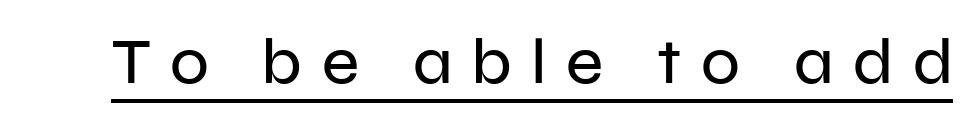
Underline: present. Are there feet on the stems? There aren't — it's a sans. Characters remain perfectly vertical along every line. Here the glyphs are tracked loosely, breaking word shapes into spaced letters. Proportional: the letters do not fall into vertical columns.
